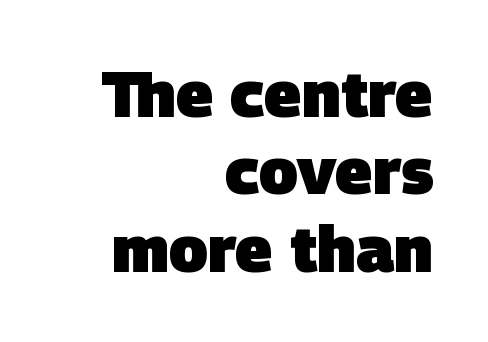
{"serif": "no", "bold": "yes", "weight": "heavy", "width": "normal", "stroke_contrast": "low", "x_height": "large", "monospaced": "no", "underline": "no", "align": "right", "line_spacing_ratio": 1.21, "letter_spacing": "normal", "letter_spacing_em": 0.0, "glyph_px": 64}
